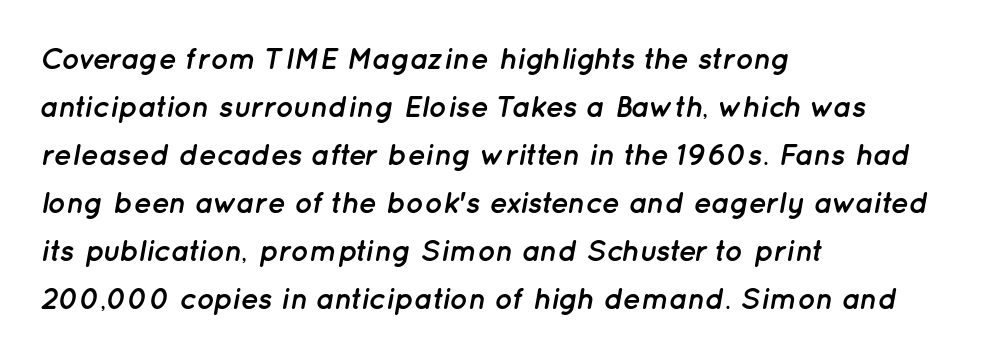
Q: Is the text bold? A: Yes.
Q: Is the text italic (slanted)? A: Yes, it leans right by about 12 degrees.
Q: Is the text underlined? A: No.
Q: How is the paragraph aligned? A: Left-aligned.
Q: Is the spacing between letters normal or unusually wide? A: Normal.
Q: Is the spacing between lines tight, normal or loose? A: Normal.
Q: Width (condensed, normal, or wide)? A: Normal.
Q: Stroke contrast? A: Low.
Q: x-height? A: Medium.
Q: Monospaced? A: No.
